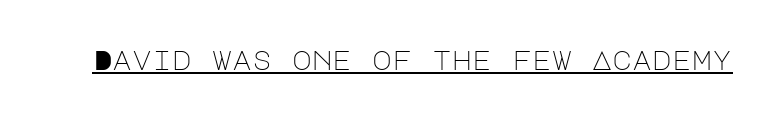
Q: Is the text bold? A: No.
Q: Is the text italic (slanted)? A: No, it is upright.
Q: Is the text underlined? A: Yes.
Q: Is the spacing between letters normal or unusually wide? A: Normal.
